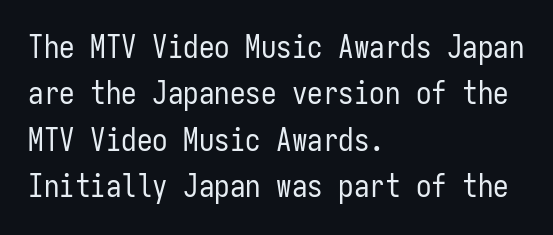
The image shows 31 px regular-weight, condensed sans-serif type, upright, monospaced; set left-aligned, normal line spacing (1.5x), normal letter spacing, not underlined; low stroke contrast and a medium x-height.
